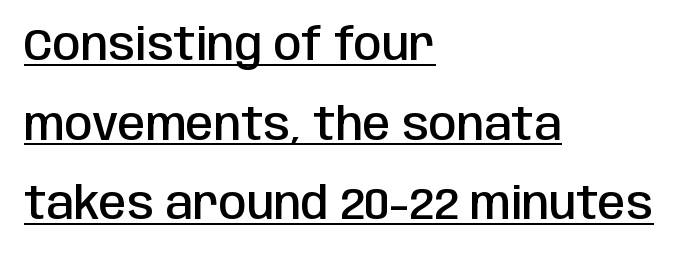
The image shows 45 px semibold, condensed sans-serif type, upright; set left-aligned, line spacing 1.77x, normal letter spacing, underlined; low stroke contrast and a large x-height.
